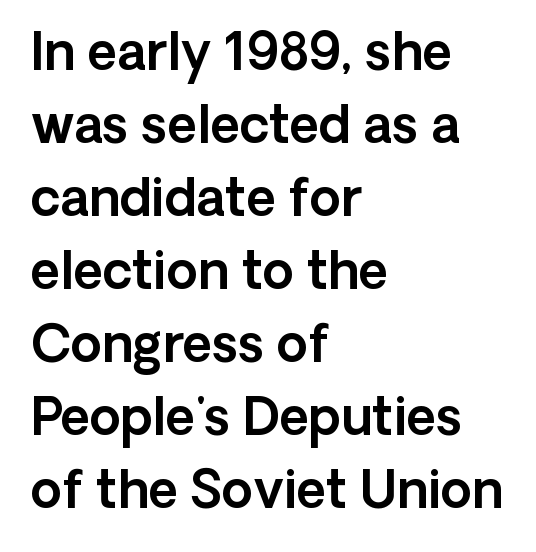
Q: Is the text italic (slanted)? A: No, it is upright.
Q: Is the typeface a serif or a sans-serif typeface? A: Sans-serif.
Q: Is the text underlined? A: No.
Q: How is the paragraph aligned? A: Left-aligned.
Q: Is the spacing between letters normal or unusually wide? A: Normal.
Q: Is the spacing between lines tight, normal or loose? A: Normal.
Q: Width (condensed, normal, or wide)? A: Normal.
Q: x-height? A: Medium.
Q: Monospaced? A: No.
